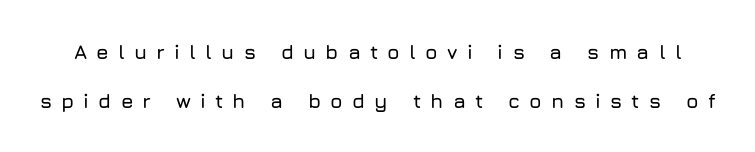
Q: Is the text italic (slanted)? A: No, it is upright.
Q: Is the text underlined? A: No.
Q: Is the spacing between letters normal or unusually wide? A: Unusually wide.
Q: Is the spacing between lines tight, normal or loose? A: Loose.
